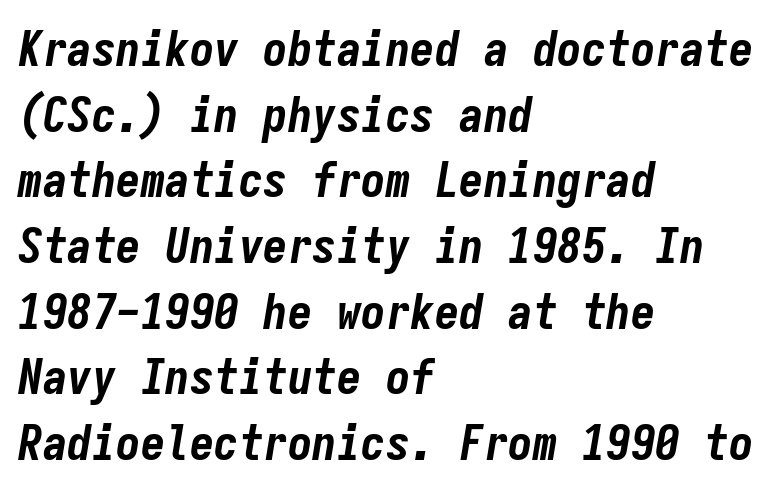
{"italic": "yes", "lean": "right", "slant_degrees": 9, "bold": "yes", "weight": "bold", "width": "condensed", "stroke_contrast": "low", "x_height": "medium", "monospaced": "yes", "underline": "no", "align": "left", "line_spacing": "normal", "line_spacing_ratio": 1.34, "letter_spacing": "normal", "letter_spacing_em": 0.0, "glyph_px": 49}
